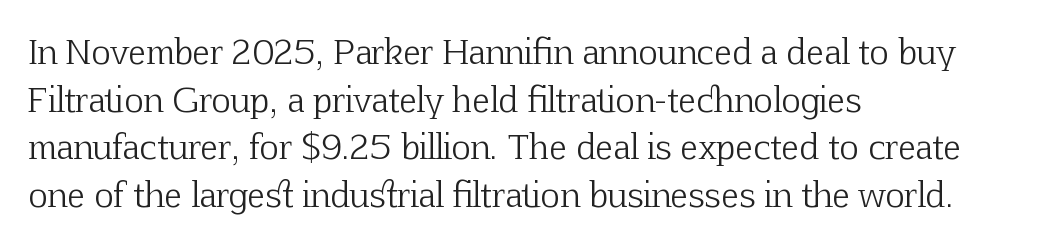
{"serif": "yes", "italic": "no", "bold": "no", "weight": "light", "width": "normal", "stroke_contrast": "low", "x_height": "medium", "monospaced": "no", "underline": "no", "align": "left", "line_spacing": "normal", "line_spacing_ratio": 1.44, "letter_spacing": "normal", "letter_spacing_em": 0.0, "glyph_px": 33}
